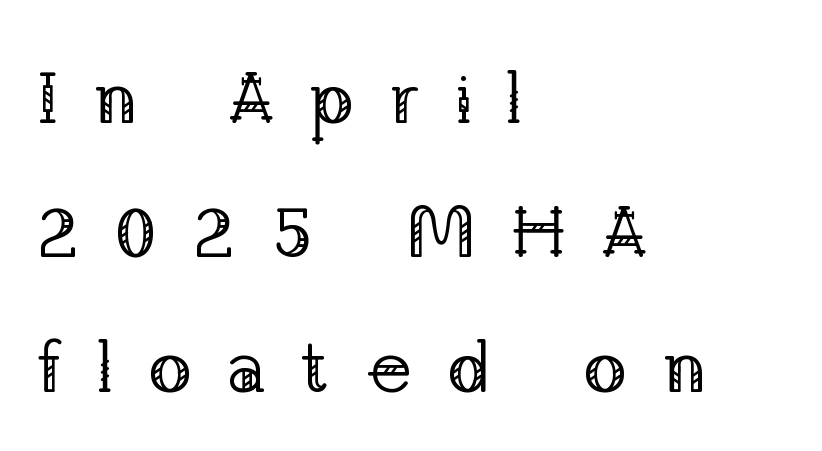
The image shows 73 px regular-weight serif type, upright; set left-aligned, line spacing 1.84x, unusually wide letter spacing (+0.47 em), not underlined; low stroke contrast and a medium x-height.
